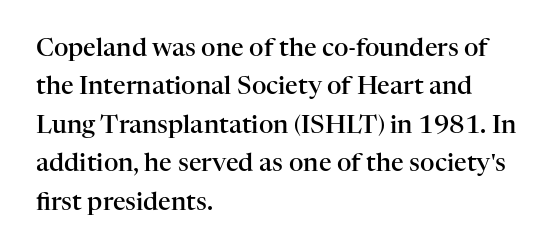
The image shows 25 px text type, upright; set left-aligned, normal line spacing (1.54x), normal letter spacing, not underlined.
